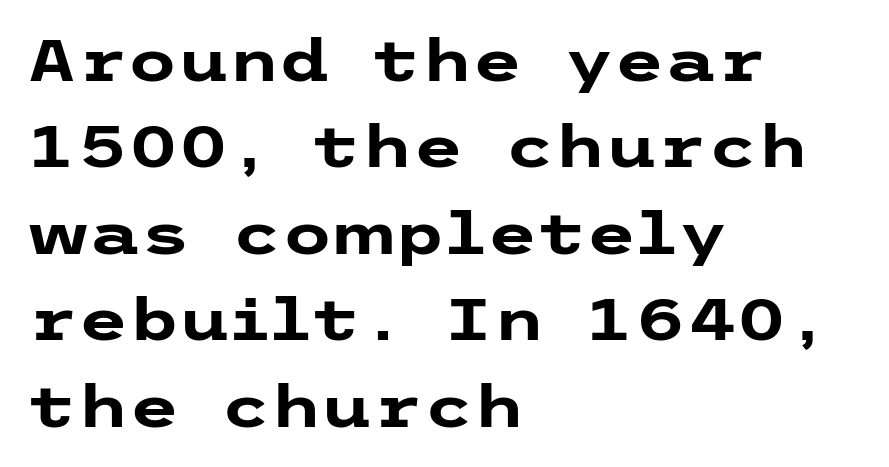
The image shows 58 px heavy, wide sans-serif type, upright; set left-aligned, normal line spacing (1.49x), normal letter spacing, not underlined; low stroke contrast and a medium x-height.
